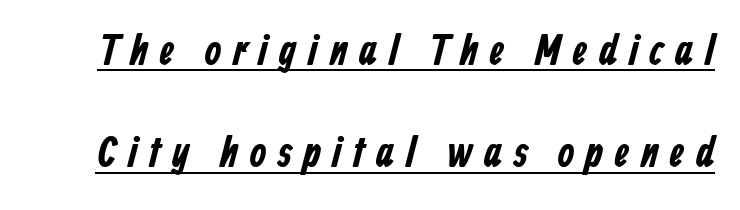
The image shows 43 px condensed sans-serif type; set loose line spacing (2.38x), unusually wide letter spacing (+0.25 em), underlined; low stroke contrast and a medium x-height.
